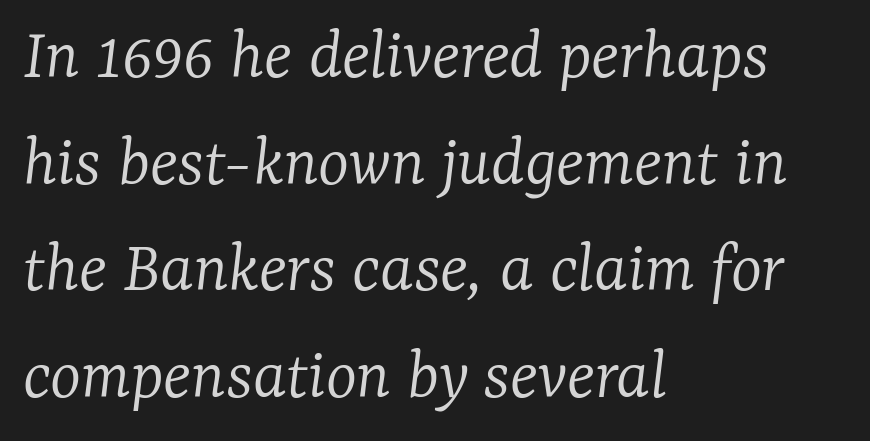
In terms of letterform style, serifs are clearly present. Successive baselines arrive at the customary interval. The lines are quadded left. Unbolded letterforms with no extra heft. Does the lettering tilt? It does — this is italic. Has an underline been added? It has not.
